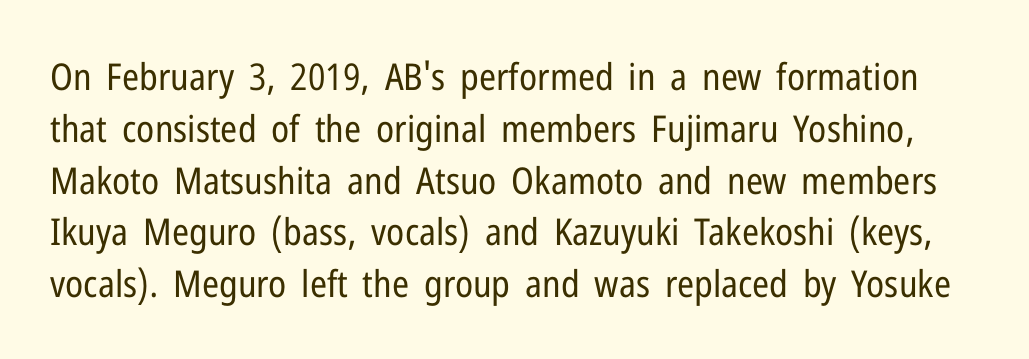
A typesetter would label this face a sans. No extra ink here — the face is not bold. Proportional: the letters do not fall into vertical columns. Words appear dense and cohesive because spacing is normal.
